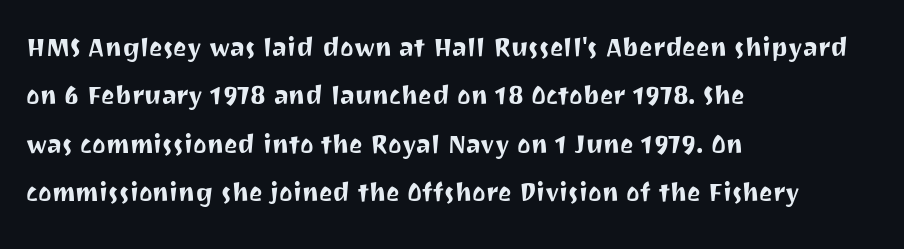
The image shows 32 px sans-serif type, upright; set left-aligned, normal line spacing (1.51x), normal letter spacing, not underlined; medium stroke contrast and a medium x-height.
